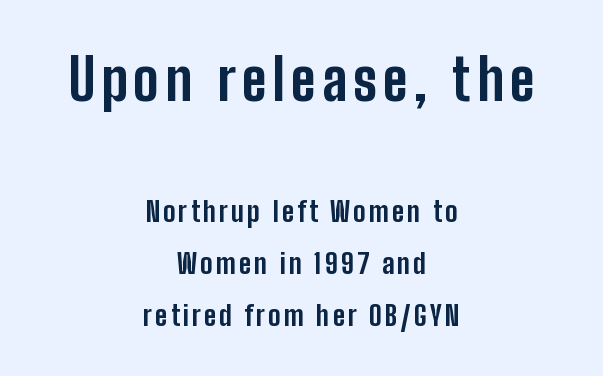
{"serif": "no", "italic": "no", "bold": "yes", "weight": "bold", "width": "condensed", "stroke_contrast": "low", "x_height": "medium", "monospaced": "no", "underline": "no", "align": "center", "line_spacing_ratio": 1.84, "larger_block": "first", "size_ratio": 2.04, "glyph_px": 57}
